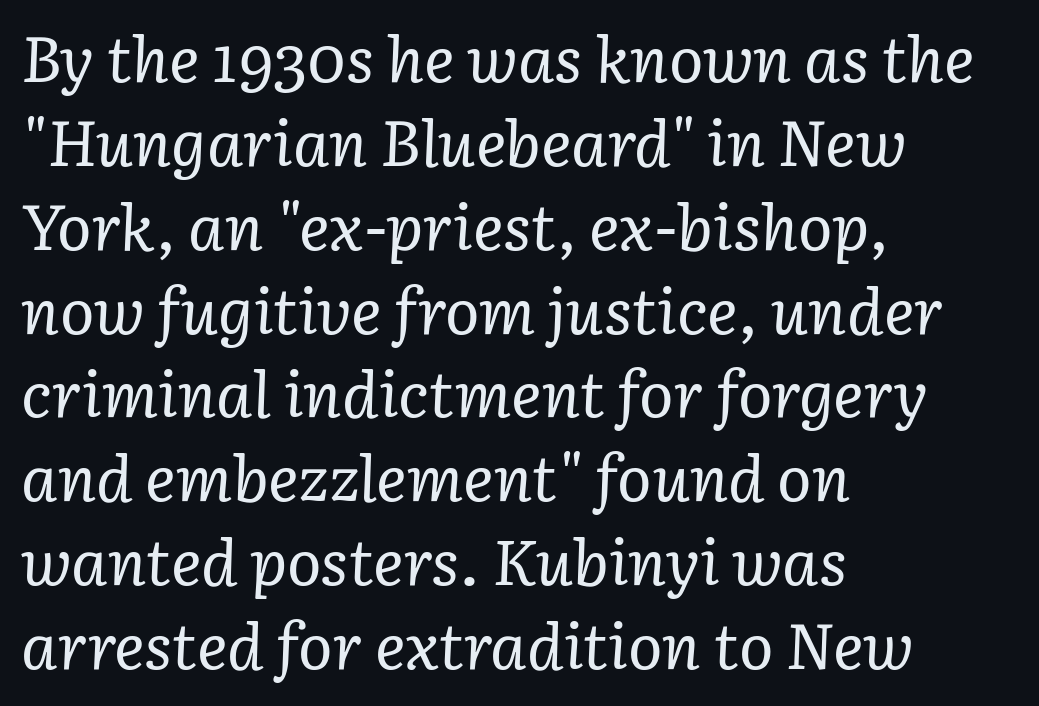
{"serif": "yes", "italic": "yes", "lean": "right", "slant_degrees": 3, "bold": "no", "weight": "regular", "width": "normal", "stroke_contrast": "low", "x_height": "medium", "monospaced": "no", "underline": "no", "align": "left", "line_spacing": "normal", "line_spacing_ratio": 1.31, "letter_spacing": "normal", "letter_spacing_em": 0.0, "glyph_px": 64}
